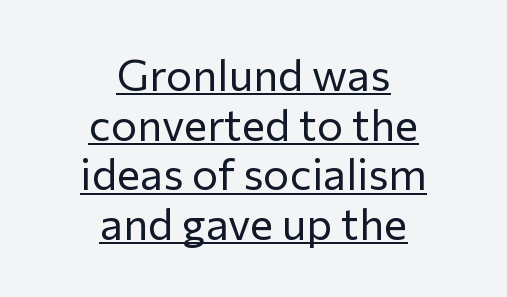
Q: Is the text bold? A: No.
Q: Is the text italic (slanted)? A: No, it is upright.
Q: Is the typeface a serif or a sans-serif typeface? A: Sans-serif.
Q: Is the text underlined? A: Yes.
Q: How is the paragraph aligned? A: Centered.
Q: Is the spacing between letters normal or unusually wide? A: Normal.
Q: Is the spacing between lines tight, normal or loose? A: Tight.
Q: Width (condensed, normal, or wide)? A: Normal.
Q: Stroke contrast? A: Low.
Q: x-height? A: Medium.
Q: Monospaced? A: No.
